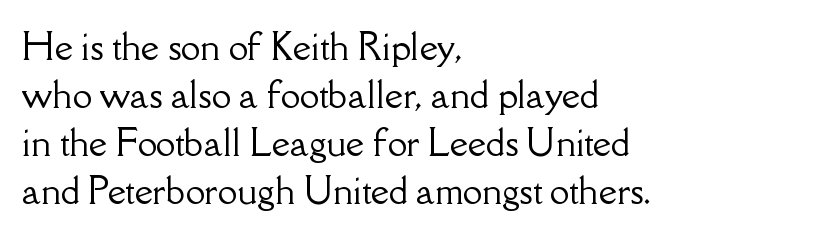
{"serif": "yes", "italic": "no", "width": "normal", "stroke_contrast": "low", "x_height": "small", "monospaced": "no", "underline": "no", "align": "left", "line_spacing": "normal", "line_spacing_ratio": 1.37, "letter_spacing": "normal", "letter_spacing_em": 0.0, "glyph_px": 35}
